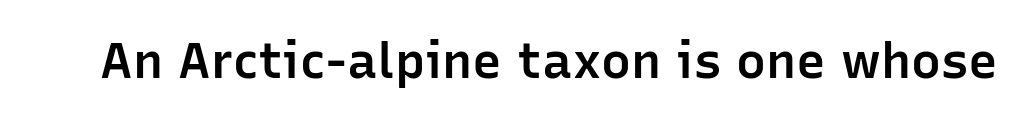
{"serif": "no", "italic": "no", "bold": "semi", "weight": "semibold", "width": "normal", "stroke_contrast": "low", "x_height": "medium", "monospaced": "no", "underline": "no", "letter_spacing": "normal", "letter_spacing_em": 0.0, "glyph_px": 50}
